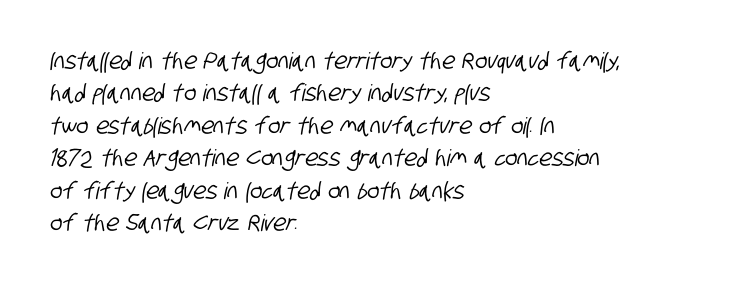
Nobody touched the tracking dial on this one. Any mark beneath the type? The region is blank. Quick note: interline space is typical. The lines in this sample share a left origin and differ only in where they stop.
